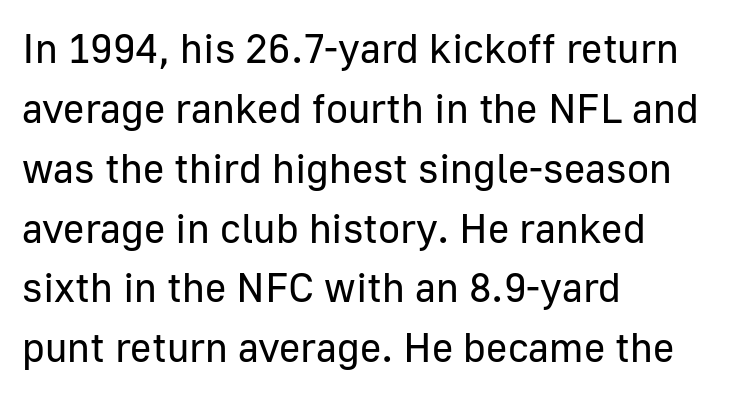
In terms of leading, this rendering sits right in the middle. Every stem runs plumb, perpendicular to the baseline. Underline: absent. The typeface has the unassuming heft of standard copy or less.
